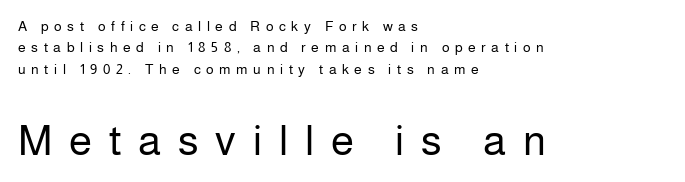
The passage shown is typed in a proportional face where columns would drift. Successive baselines arrive at the customary interval. These lines stack with their left ends in a neat column. Larger block? The one below; the one above is distinctly smaller. Rule under the text: the space is simply empty.
